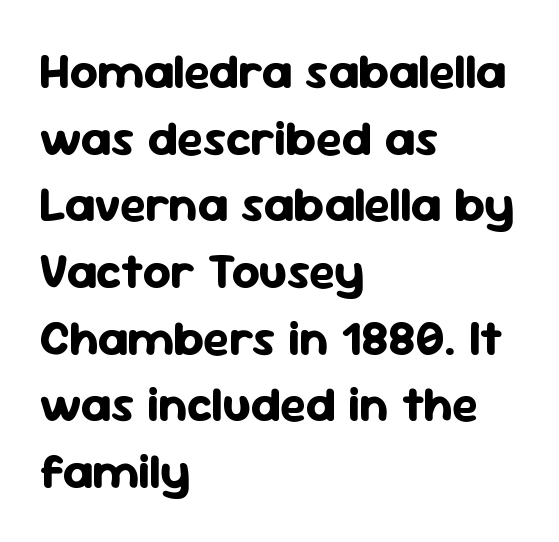
Q: Is the text bold? A: Yes.
Q: Is the text italic (slanted)? A: No, it is upright.
Q: Is the typeface a serif or a sans-serif typeface? A: Sans-serif.
Q: Is the text underlined? A: No.
Q: How is the paragraph aligned? A: Left-aligned.
Q: Is the spacing between letters normal or unusually wide? A: Normal.
Q: Is the spacing between lines tight, normal or loose? A: Normal.
Q: Width (condensed, normal, or wide)? A: Normal.
Q: Stroke contrast? A: Low.
Q: x-height? A: Medium.
Q: Monospaced? A: No.
